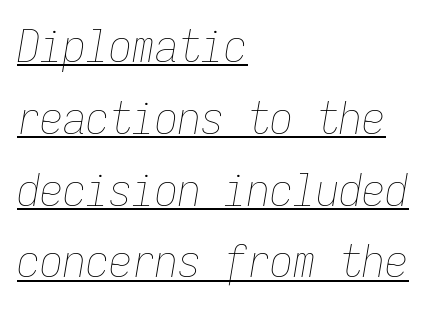
The image shows 46 px thin, condensed type, italic (leaning right), monospaced; set left-aligned, normal line spacing (1.56x), normal letter spacing, underlined; low stroke contrast and a medium x-height.
